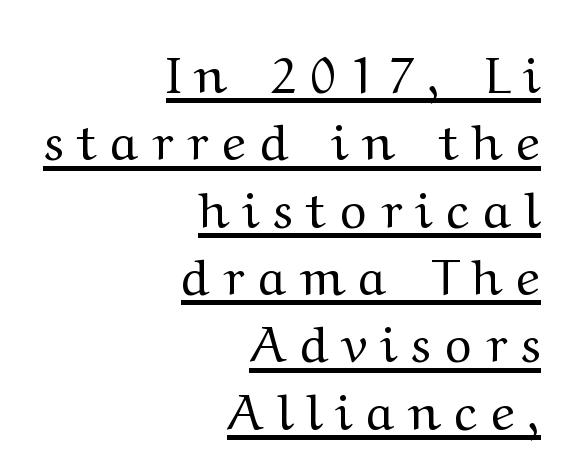
{"serif": "yes", "italic": "no", "bold": "no", "weight": "regular", "width": "wide", "stroke_contrast": "medium", "x_height": "medium", "monospaced": "no", "underline": "yes", "align": "right", "line_spacing": "normal", "line_spacing_ratio": 1.32, "letter_spacing": "wide", "letter_spacing_em": 0.27, "glyph_px": 51}
